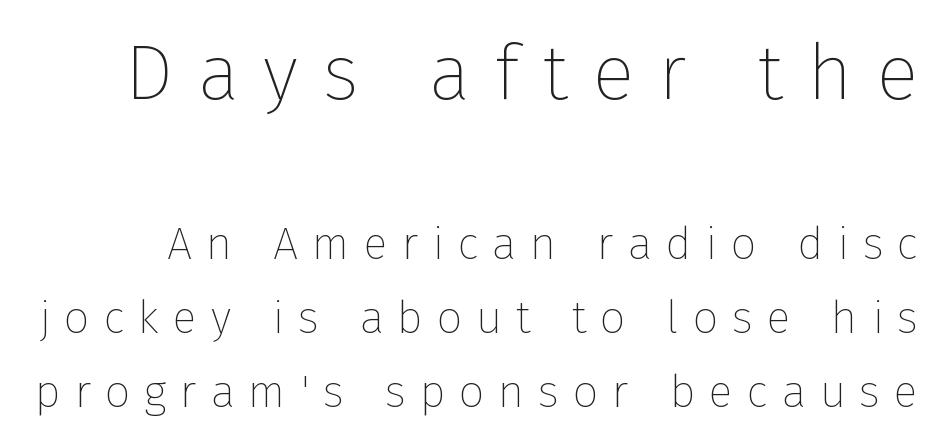
Letter spacing: wide. Notice how descenders clear the ascenders below comfortably — that's standard leading. Decoration check: the copy has no underline. No heavy texture on the line: the type isn't bold.
